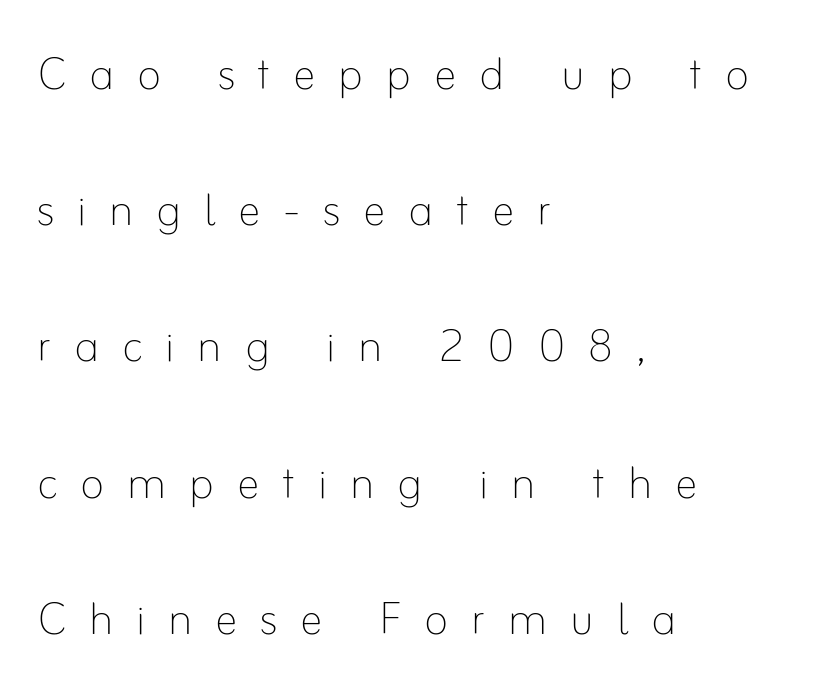
The image shows 57 px thin type, upright; set left-aligned, loose line spacing (2.39x), unusually wide letter spacing (+0.4 em), not underlined; low stroke contrast and a small x-height.
